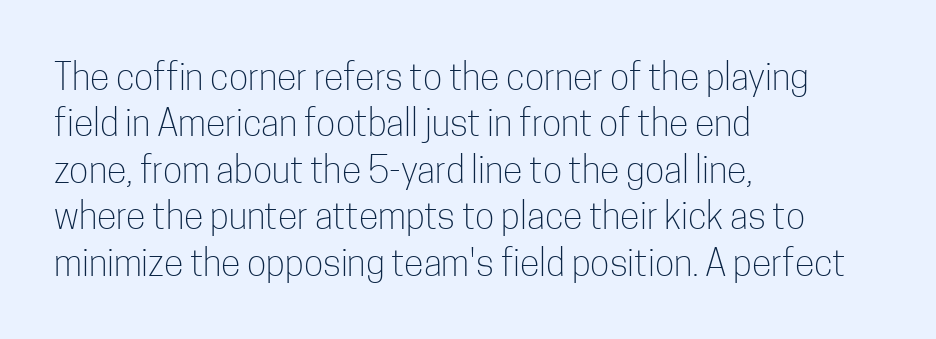
To sum up the face: it is a sans, with no serifs. Baseline-to-baseline distance is the conventional proportion of letter height. The lettering holds an erect, upright posture throughout. The letterforms sit at book weight or below.
